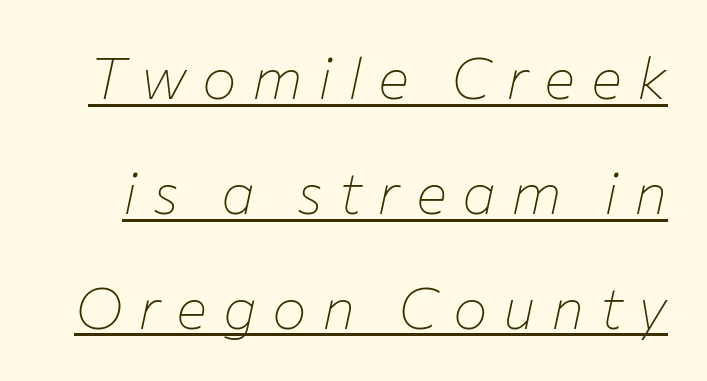
{"italic": "yes", "lean": "right", "slant_degrees": 12, "bold": "no", "weight": "thin", "width": "normal", "stroke_contrast": "low", "x_height": "medium", "monospaced": "no", "underline": "yes", "line_spacing": "loose", "line_spacing_ratio": 1.98, "letter_spacing": "wide", "letter_spacing_em": 0.27, "glyph_px": 58}
